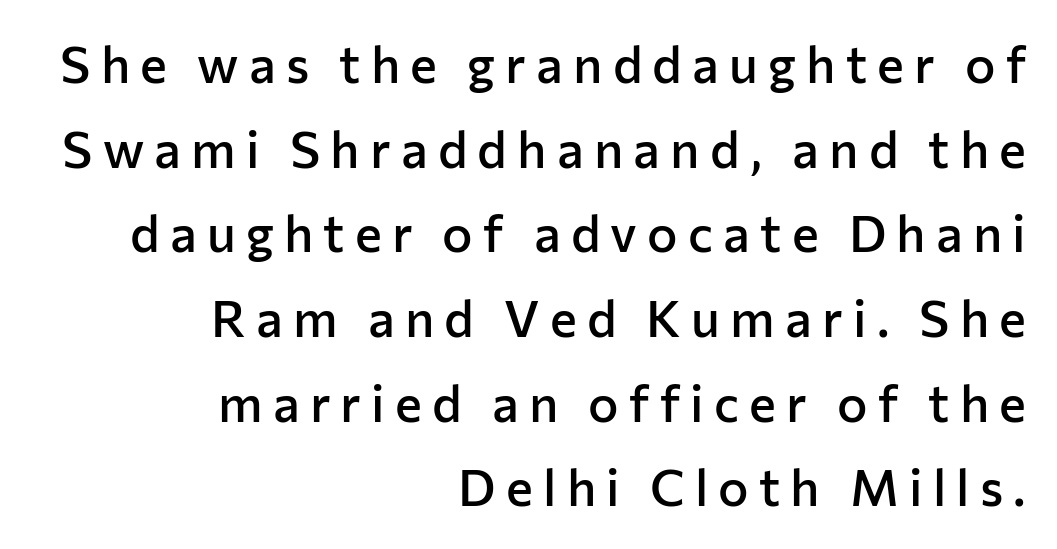
Observe the absence of serifs on each vertical stroke in this sample. Glance below the letters and you will spot only blank space. The lines are quadded right. Posture: straight, roman, zero tilt. Vertical spacing — default. This is the in-between weight designers call semibold or demi.
